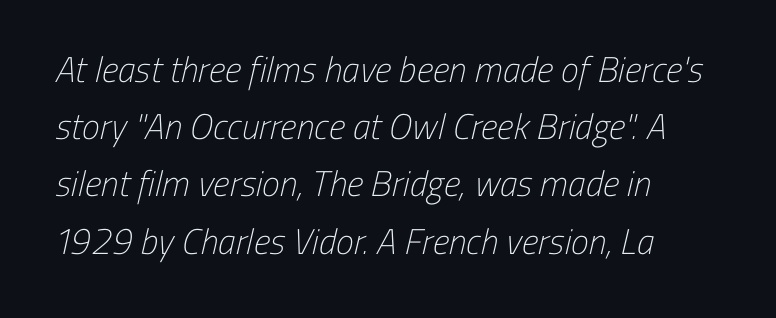
{"serif": "no", "bold": "no", "weight": "light", "width": "condensed", "stroke_contrast": "low", "x_height": "medium", "monospaced": "no", "underline": "no", "align": "left", "line_spacing": "normal", "line_spacing_ratio": 1.59, "letter_spacing": "normal", "letter_spacing_em": 0.0, "glyph_px": 36}
